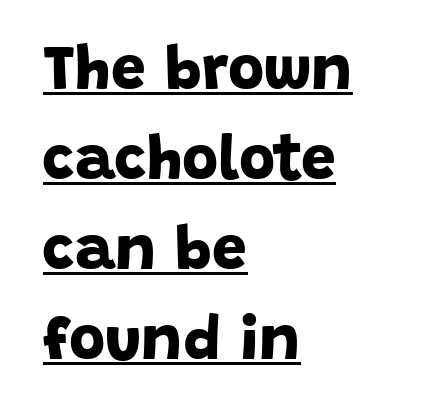
Q: Is the text bold? A: Yes.
Q: Is the typeface a serif or a sans-serif typeface? A: Sans-serif.
Q: Is the text underlined? A: Yes.
Q: How is the paragraph aligned? A: Left-aligned.
Q: Is the spacing between letters normal or unusually wide? A: Normal.
Q: Is the spacing between lines tight, normal or loose? A: Normal.
Q: Width (condensed, normal, or wide)? A: Normal.
Q: Stroke contrast? A: Low.
Q: x-height? A: Large.
Q: Monospaced? A: No.
